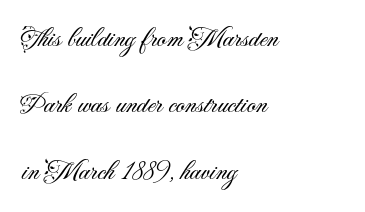
The image shows 28 px light sans-serif type; set left-aligned, loose line spacing (2.37x), normal letter spacing, not underlined; medium stroke contrast and a small x-height.
